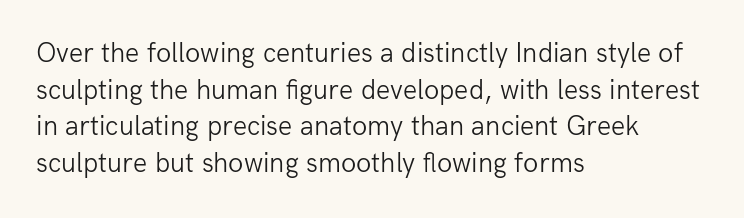
{"serif": "no", "italic": "no", "bold": "no", "weight": "light", "width": "normal", "stroke_contrast": "low", "x_height": "medium", "monospaced": "no", "underline": "no", "align": "left", "line_spacing": "normal", "line_spacing_ratio": 1.31, "letter_spacing": "normal", "letter_spacing_em": 0.0, "glyph_px": 28}
